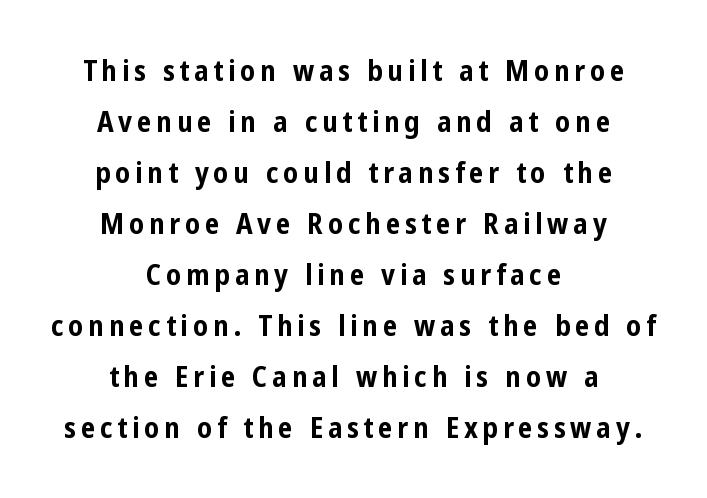
Q: Is the text bold? A: Yes.
Q: Is the text italic (slanted)? A: No, it is upright.
Q: Is the typeface a serif or a sans-serif typeface? A: Sans-serif.
Q: Is the text underlined? A: No.
Q: How is the paragraph aligned? A: Centered.
Q: Width (condensed, normal, or wide)? A: Condensed.
Q: Stroke contrast? A: Low.
Q: x-height? A: Medium.
Q: Monospaced? A: No.
